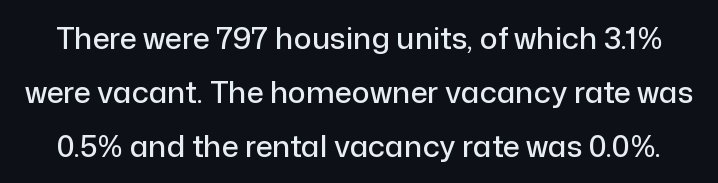
Q: Is the text italic (slanted)? A: No, it is upright.
Q: Is the typeface a serif or a sans-serif typeface? A: Sans-serif.
Q: Is the text underlined? A: No.
Q: Is the spacing between letters normal or unusually wide? A: Normal.
Q: Width (condensed, normal, or wide)? A: Normal.
Q: Stroke contrast? A: Low.
Q: x-height? A: Medium.
Q: Monospaced? A: No.
